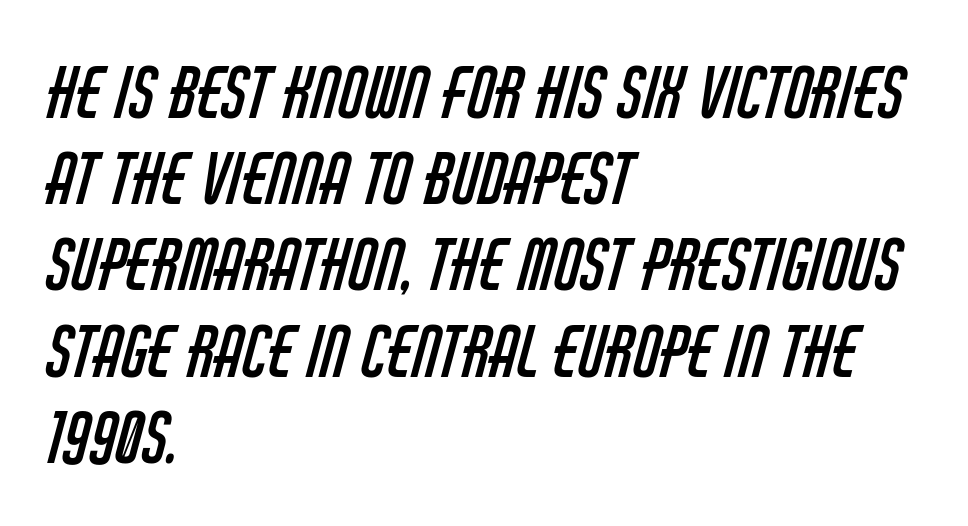
Font category for this specimen: sans-serif. A typesetter would call this leading conventional body-copy spacing. The rendering uses natural spacing where letterforms have individual widths. A student would call this left alignment; a typographer would say flush left, rag right. The face looks like a standard text weight, possibly lighter.
